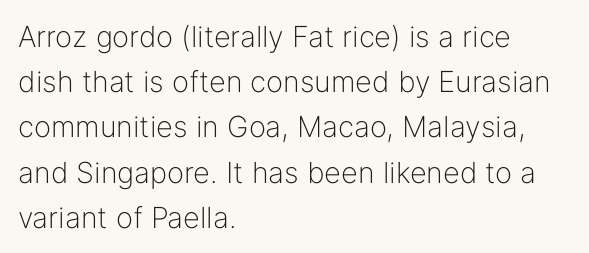
Q: Is the text bold? A: No.
Q: Is the text italic (slanted)? A: No, it is upright.
Q: Is the typeface a serif or a sans-serif typeface? A: Sans-serif.
Q: Is the text underlined? A: No.
Q: How is the paragraph aligned? A: Left-aligned.
Q: Is the spacing between letters normal or unusually wide? A: Normal.
Q: Is the spacing between lines tight, normal or loose? A: Normal.
Q: Width (condensed, normal, or wide)? A: Normal.
Q: Stroke contrast? A: Low.
Q: x-height? A: Medium.
Q: Monospaced? A: No.
